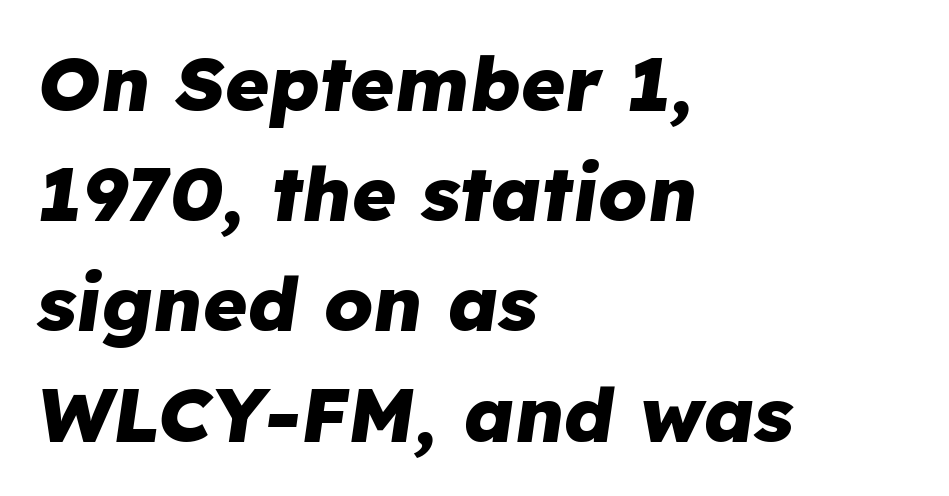
Q: Is the text bold? A: Yes.
Q: Is the text italic (slanted)? A: Yes, it leans right by about 8 degrees.
Q: Is the text underlined? A: No.
Q: How is the paragraph aligned? A: Left-aligned.
Q: Is the spacing between letters normal or unusually wide? A: Normal.
Q: Is the spacing between lines tight, normal or loose? A: Normal.
Q: Width (condensed, normal, or wide)? A: Normal.
Q: Stroke contrast? A: Low.
Q: x-height? A: Medium.
Q: Monospaced? A: No.
